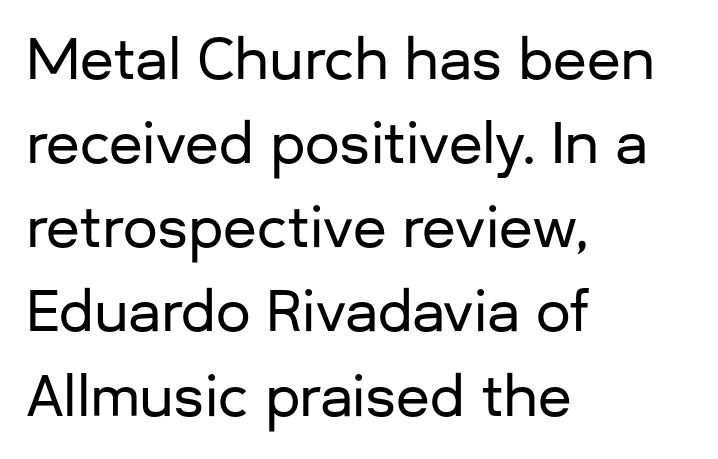
This rendering leaves character spacing at its baseline value. The area under the type is left untouched. The rendering anchors every line to the left-hand side. Spacing verdict: proportional, widths tailored to each character.
